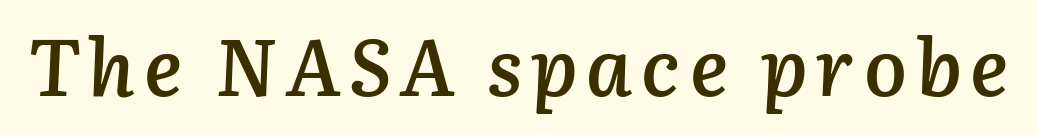
This sample uses an oblique cut, with every glyph tilted off the vertical. Bare-footed words on every line. Weight: semibold (demi). Character widths vary here, with narrow letters taking less room than wide ones.
